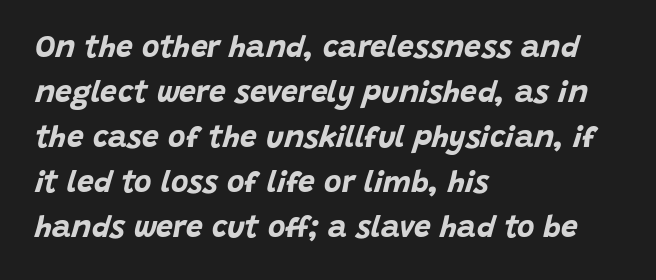
The image shows 30 px bold type, italic (leaning right); set left-aligned, normal line spacing (1.5x), normal letter spacing, not underlined; low stroke contrast and a large x-height.
